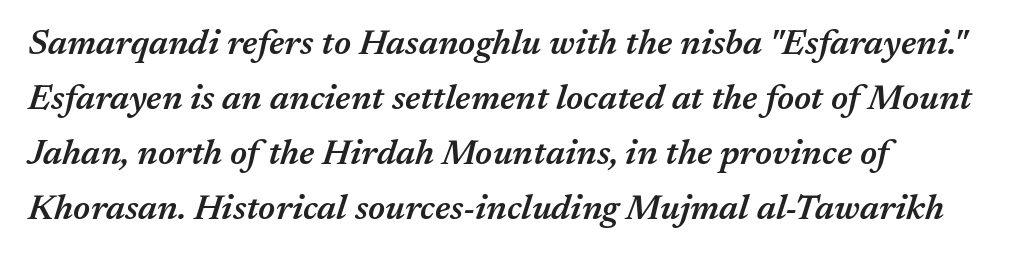
The image shows 35 px semibold type, italic (leaning right); set left-aligned, normal line spacing (1.57x), normal letter spacing, not underlined; medium stroke contrast and a medium x-height.
